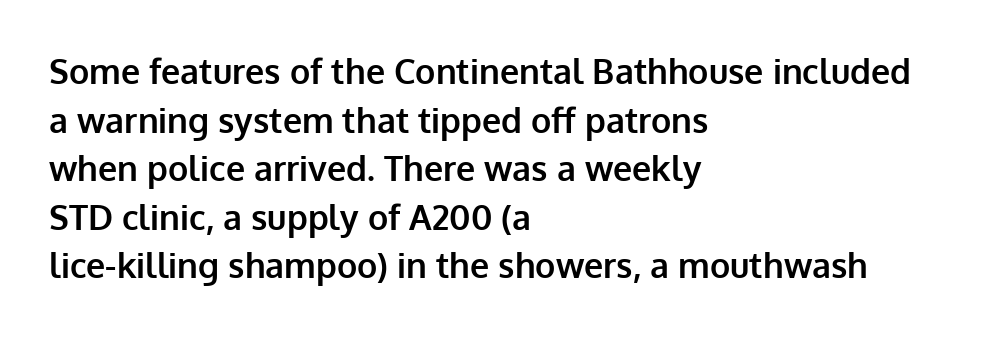
Q: Is the text bold? A: Yes.
Q: Is the text italic (slanted)? A: No, it is upright.
Q: Is the typeface a serif or a sans-serif typeface? A: Sans-serif.
Q: Is the text underlined? A: No.
Q: How is the paragraph aligned? A: Left-aligned.
Q: Is the spacing between letters normal or unusually wide? A: Normal.
Q: Is the spacing between lines tight, normal or loose? A: Normal.
Q: Width (condensed, normal, or wide)? A: Normal.
Q: Stroke contrast? A: Low.
Q: x-height? A: Medium.
Q: Monospaced? A: No.
